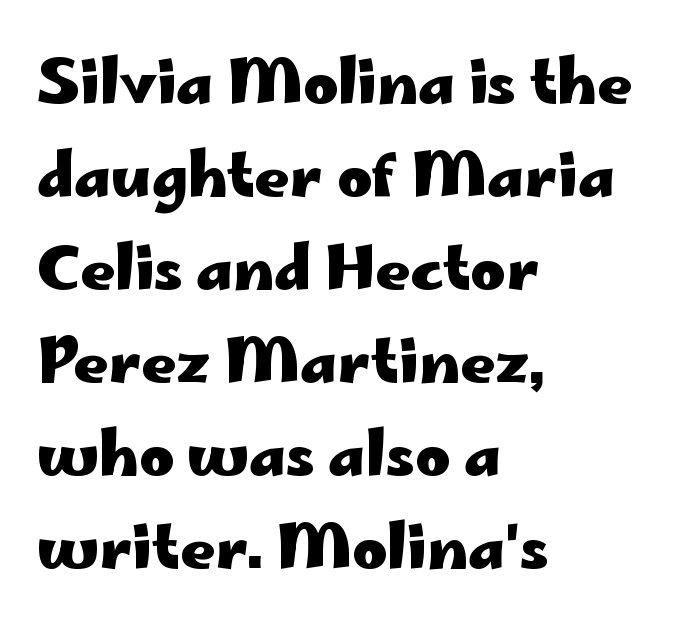
The image shows 60 px heavy, wide sans-serif type, upright; set left-aligned, normal line spacing (1.55x), normal letter spacing, not underlined; low stroke contrast and a small x-height.
